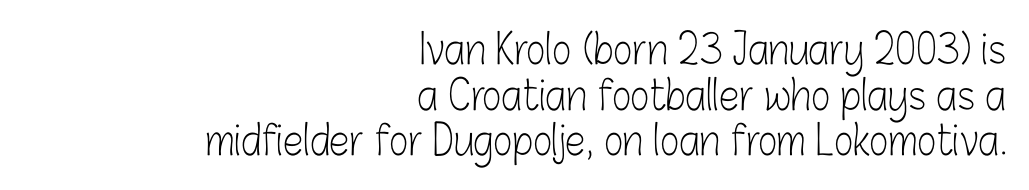
Typeset ragged left — the right edge is the straight one. Characters remain perfectly vertical along every line. A sans-serif font was chosen for this passage. Beneath every word, the page is bare.
